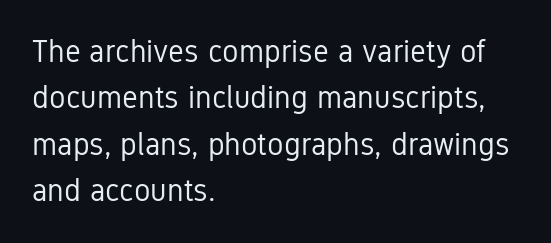
The image shows 31 px regular-weight, condensed sans-serif type, upright; set left-aligned, normal line spacing (1.5x), normal letter spacing, not underlined; low stroke contrast and a medium x-height.
